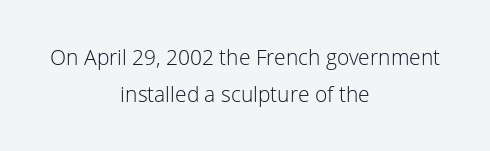
{"italic": "no", "bold": "no", "underline": "no", "align": "center", "line_spacing_ratio": 1.75, "letter_spacing": "normal", "letter_spacing_em": 0.0, "glyph_px": 21}
